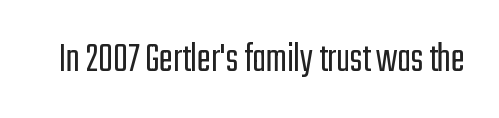
Vertical stems look standard width or narrower in stroke. Nope, no serifs anywhere on these letters. Default kerning and tracking; the words read as compact shapes. A typesetter would mark this as roman, not italic. The space directly below the letters is spotless.
